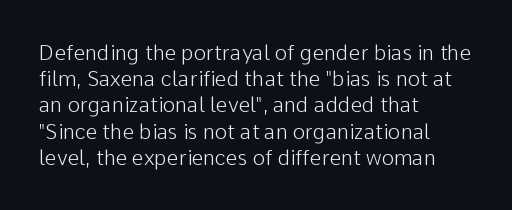
Q: Is the text bold? A: No.
Q: Is the text italic (slanted)? A: No, it is upright.
Q: Is the text underlined? A: No.
Q: How is the paragraph aligned? A: Left-aligned.
Q: Is the spacing between letters normal or unusually wide? A: Normal.
Q: Is the spacing between lines tight, normal or loose? A: Normal.
